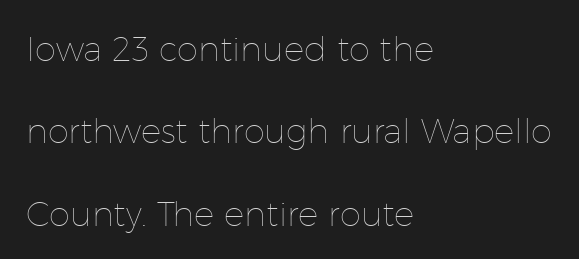
The image shows 34 px thin type, upright; set left-aligned, loose line spacing (2.42x), normal letter spacing, not underlined; low stroke contrast and a medium x-height.
